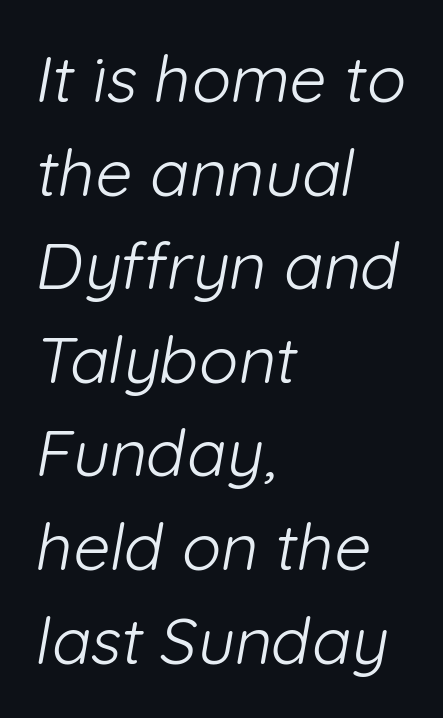
In CSS terms this would be text-align: left. Leading matches the norm, producing a regular column. Clear beneath every line of the passage. Unlike a traditional serif, this face leaves its strokes unadorned. Think of a printed novel: that variable character pitch is what you see here.
